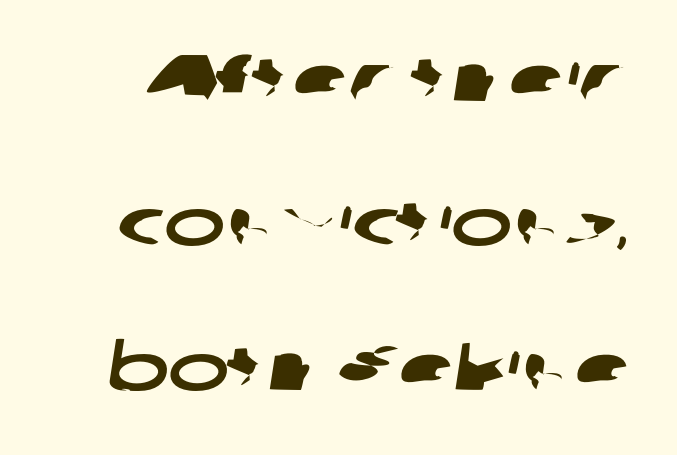
The image shows 65 px wide sans-serif type; set loose line spacing (2.22x), normal letter spacing, not underlined; low stroke contrast and a medium x-height.
